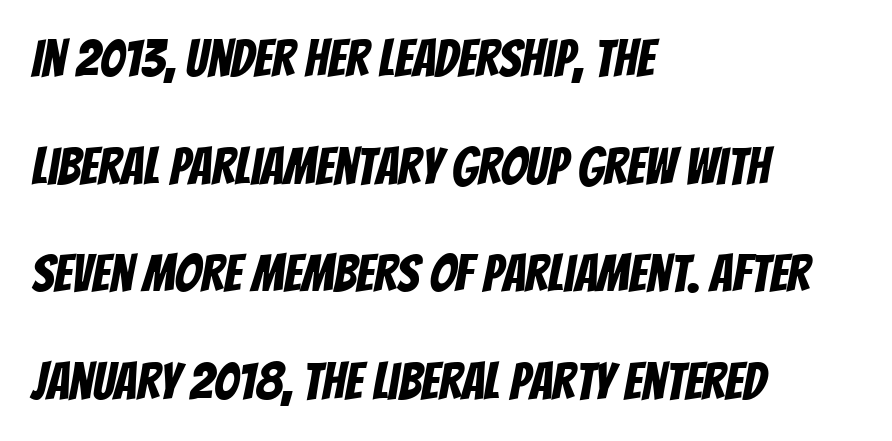
The image shows 52 px condensed sans-serif type; set left-aligned, loose line spacing (2.07x), normal letter spacing, not underlined; low stroke contrast and a large x-height.
